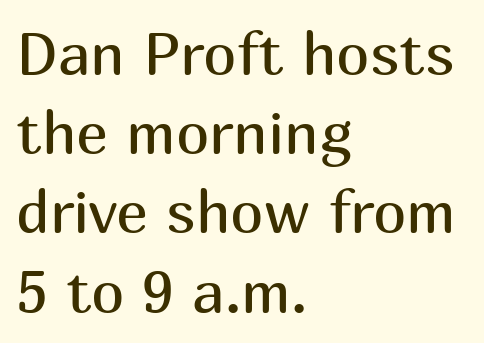
{"serif": "no", "italic": "no", "bold": "no", "weight": "regular", "width": "normal", "stroke_contrast": "medium", "x_height": "medium", "monospaced": "no", "underline": "no", "align": "left", "line_spacing": "normal", "line_spacing_ratio": 1.32, "letter_spacing": "normal", "letter_spacing_em": 0.0, "glyph_px": 60}
